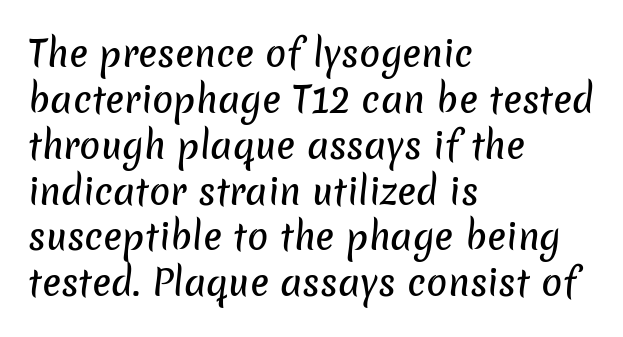
The lines sit at an ordinary, default distance from one another. The face used here is proportionally spaced, like ordinary book or web type. The rag falls on the right side of this text block. Is the letter spacing exaggerated? No — it looks like the ordinary default. A clean baseline with only descenders dipping below it.
